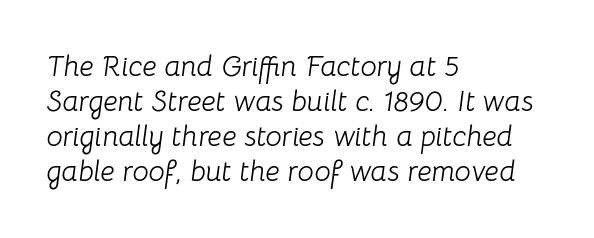
The passage shown is not underscored anywhere. The paragraph has a hard left edge and a soft right edge. Proportional: the letters do not fall into vertical columns. The letters sit at their default tracking, neither squeezed nor spread. The weight would be labelled regular, book, light, or lighter still. The specimen reads as italic at a glance.
